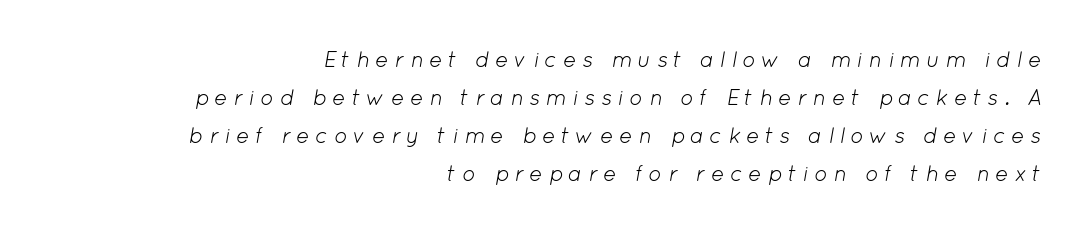
The image shows 22 px text type, italic (leaning right); set right-aligned, line spacing 1.73x, unusually wide letter spacing (+0.26 em), not underlined.
